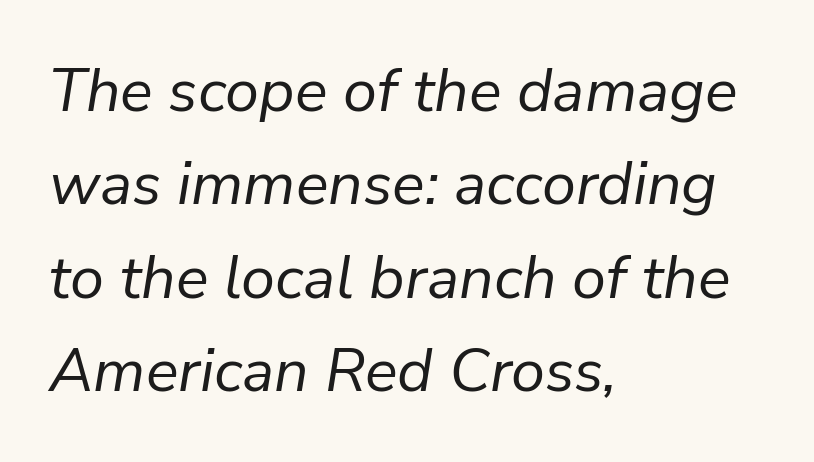
{"italic": "yes", "lean": "right", "slant_degrees": 9, "bold": "no", "weight": "regular", "width": "normal", "stroke_contrast": "low", "x_height": "medium", "monospaced": "no", "underline": "no", "align": "left", "line_spacing": "normal", "line_spacing_ratio": 1.53, "letter_spacing": "normal", "letter_spacing_em": 0.0, "glyph_px": 61}
